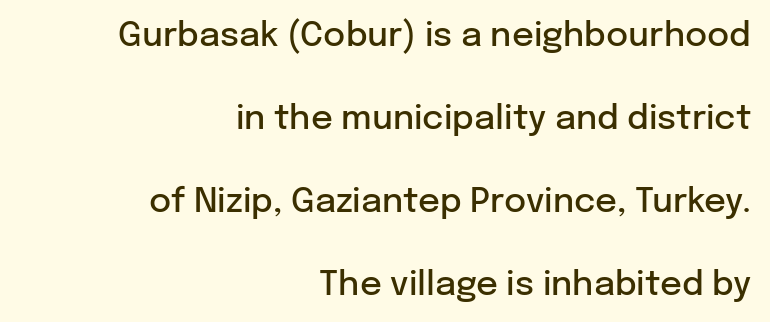
Spacing verdict: proportional, widths tailored to each character. These lines carry some extra weight — a demibold, not a full bold. Every row of glyphs terminates at an identical x-position on the right. Every character sits straight up, as roman type does. What's the leading like? Stretched, with rows far apart.
